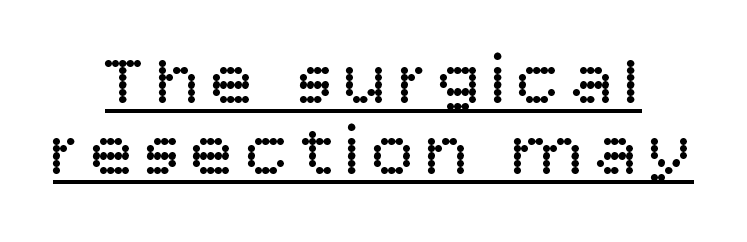
Q: Is the text bold? A: No.
Q: Is the text italic (slanted)? A: No, it is upright.
Q: Is the typeface a serif or a sans-serif typeface? A: Sans-serif.
Q: Is the text underlined? A: Yes.
Q: Is the spacing between lines tight, normal or loose? A: Tight.
Q: Width (condensed, normal, or wide)? A: Normal.
Q: Stroke contrast? A: Low.
Q: x-height? A: Large.
Q: Monospaced? A: No.
